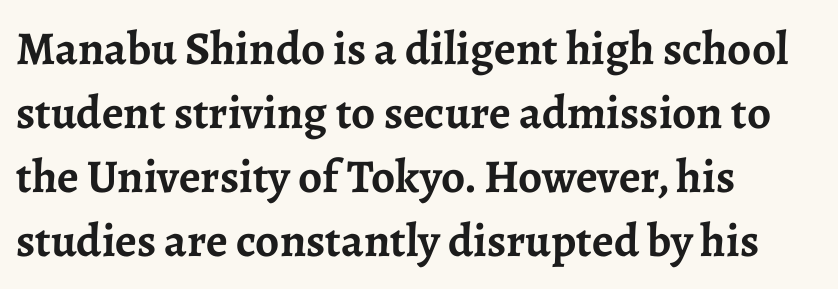
To sum up the face: it has serifs. Notice how the passage keeps a crisp vertical edge on the left only. Rule under the text: the space is simply empty. A typesetter would call this proportional, since set widths differ per character. The rows are spaced the way most documents space them. Tall strokes in this sample are plumb rather than angled.
